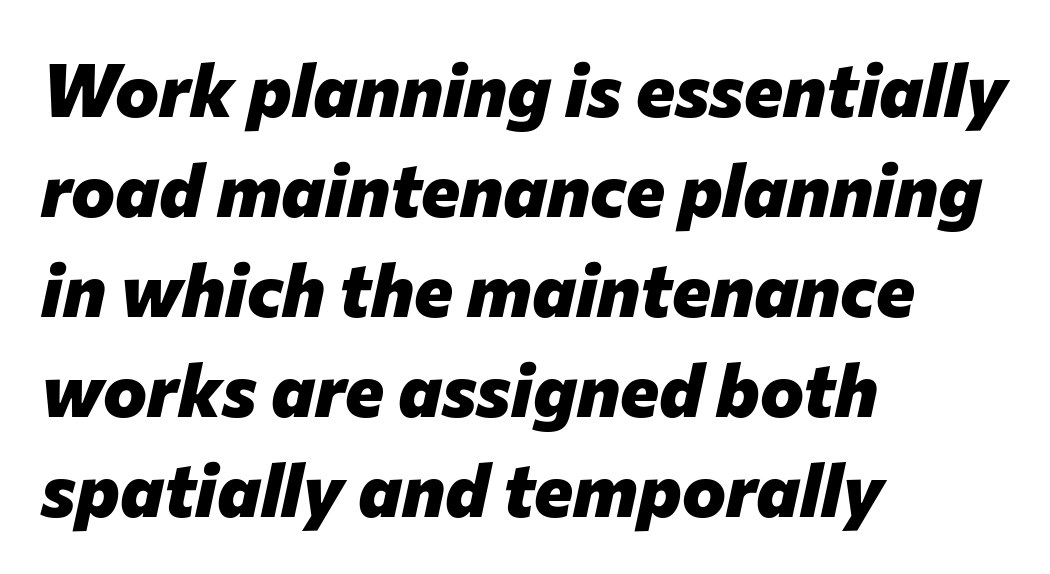
The image shows 74 px heavy type, italic (leaning right); set left-aligned, normal line spacing (1.35x), normal letter spacing, not underlined; low stroke contrast and a medium x-height.
